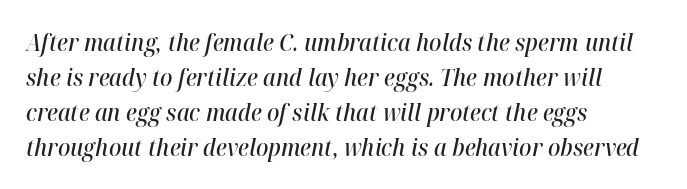
The image shows 23 px text type, italic (leaning right); set left-aligned, normal line spacing (1.52x), normal letter spacing, not underlined.
